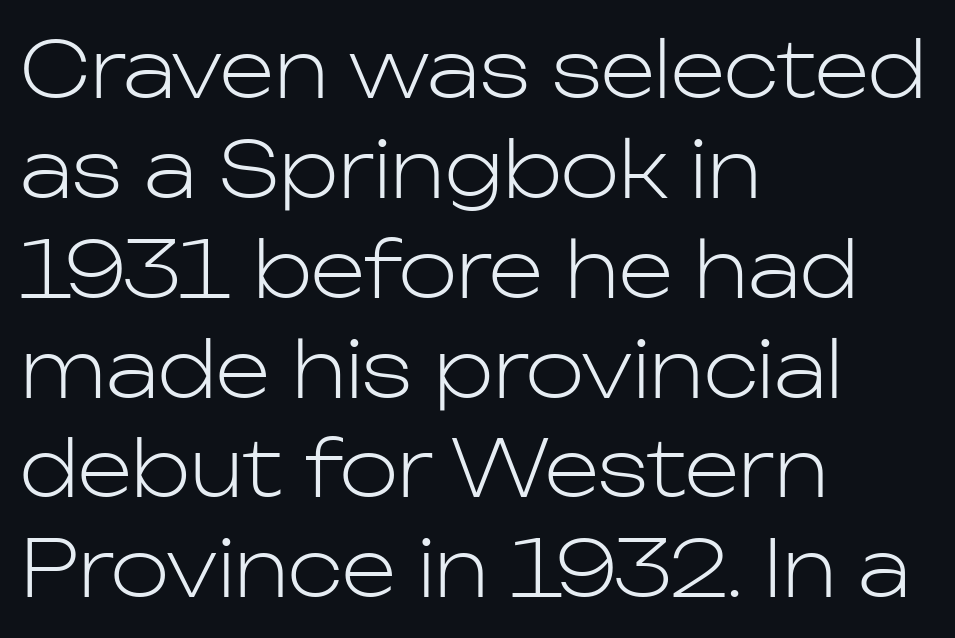
{"serif": "no", "italic": "no", "bold": "no", "weight": "light", "width": "normal", "stroke_contrast": "low", "x_height": "medium", "monospaced": "no", "underline": "no", "align": "left", "line_spacing": "normal", "line_spacing_ratio": 1.28, "letter_spacing": "normal", "letter_spacing_em": 0.0, "glyph_px": 78}
